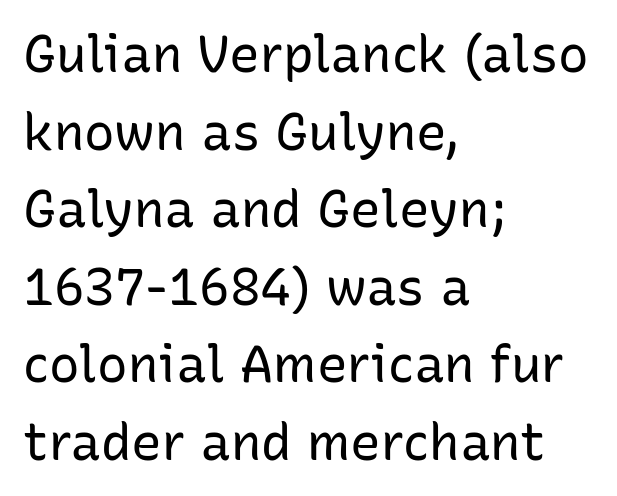
The image shows 51 px regular-weight sans-serif type, upright; set left-aligned, normal line spacing (1.52x), normal letter spacing, not underlined; low stroke contrast and a medium x-height.
